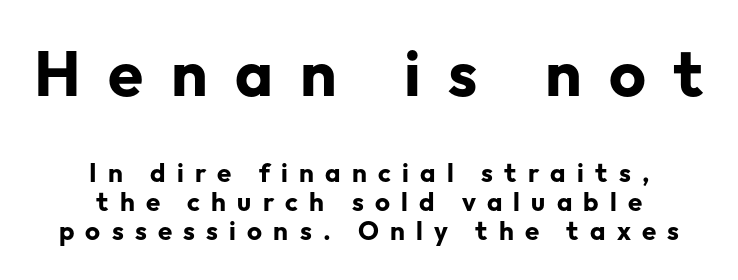
Q: Is the text bold? A: Yes.
Q: Is the text italic (slanted)? A: No, it is upright.
Q: Is the typeface a serif or a sans-serif typeface? A: Sans-serif.
Q: Is the text underlined? A: No.
Q: How is the paragraph aligned? A: Centered.
Q: Is the spacing between letters normal or unusually wide? A: Unusually wide.
Q: Is the spacing between lines tight, normal or loose? A: Tight.
Q: Which block of text is set in a larger size, the first (top) or the second (bottom)? A: The first (top) one.
Q: Width (condensed, normal, or wide)? A: Normal.
Q: Stroke contrast? A: Low.
Q: x-height? A: Medium.
Q: Monospaced? A: No.
